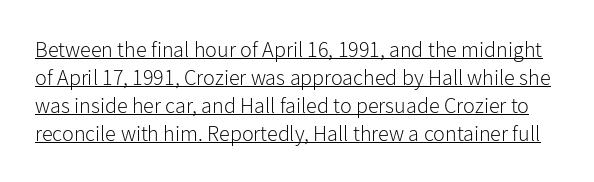
Italic? Not at all — the glyphs are vertical. Students, note that the glyphs here touch the page at normal intervals. Underlined type. Whoever set this chose a conventional vertical rhythm.
